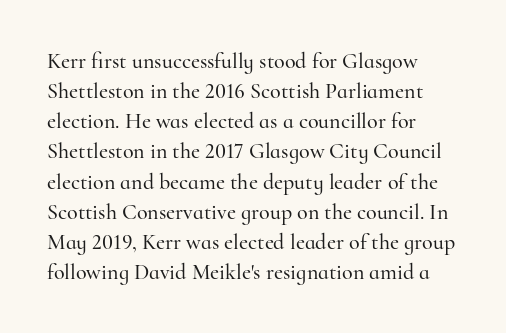
{"italic": "no", "underline": "no", "align": "left", "line_spacing": "normal", "line_spacing_ratio": 1.37, "letter_spacing": "normal", "letter_spacing_em": 0.0, "glyph_px": 22}
